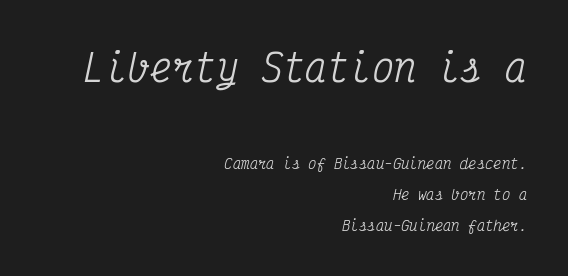
{"serif": "yes", "italic": "yes", "lean": "right", "slant_degrees": 12, "width": "condensed", "stroke_contrast": "medium", "x_height": "medium", "monospaced": "yes", "underline": "no", "align": "right", "line_spacing": "loose", "line_spacing_ratio": 2.22, "letter_spacing": "normal", "letter_spacing_em": 0.0, "larger_block": "first", "size_ratio": 2.64, "glyph_px": 37}
